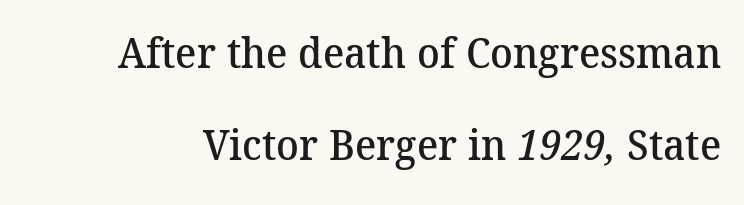
{"serif": "yes", "bold": "semi", "weight": "semibold", "width": "normal", "stroke_contrast": "medium", "x_height": "medium", "monospaced": "no", "underline": "no", "line_spacing": "loose", "line_spacing_ratio": 2.2, "letter_spacing": "normal", "letter_spacing_em": 0.0, "glyph_px": 42}
